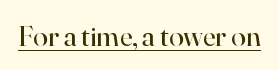
The image shows 30 px regular-weight serif type, upright; set normal letter spacing, underlined; high stroke contrast and a small x-height.
